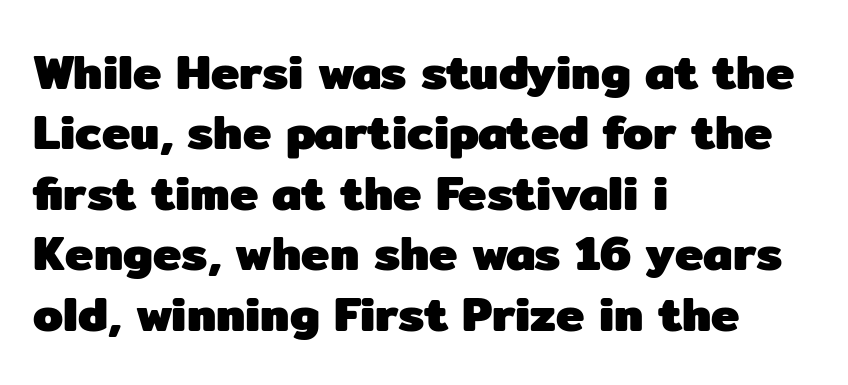
Q: Is the text bold? A: Yes.
Q: Is the text italic (slanted)? A: No, it is upright.
Q: Is the typeface a serif or a sans-serif typeface? A: Sans-serif.
Q: Is the text underlined? A: No.
Q: How is the paragraph aligned? A: Left-aligned.
Q: Is the spacing between letters normal or unusually wide? A: Normal.
Q: Is the spacing between lines tight, normal or loose? A: Normal.
Q: Width (condensed, normal, or wide)? A: Normal.
Q: Stroke contrast? A: Low.
Q: x-height? A: Medium.
Q: Monospaced? A: No.
